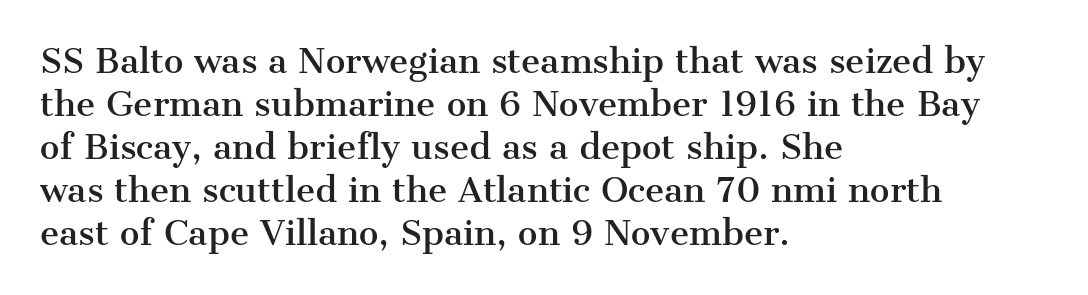
Casual observation: everything's shoved over to the left. Unlike italic type, these characters show no tilt at all. How are the letters spaced? Ordinarily, with no added tracking. The glyphs in this specimen are seriffed. Evenly set lines give the paragraph a standard silhouette. No word sits above an underline.
